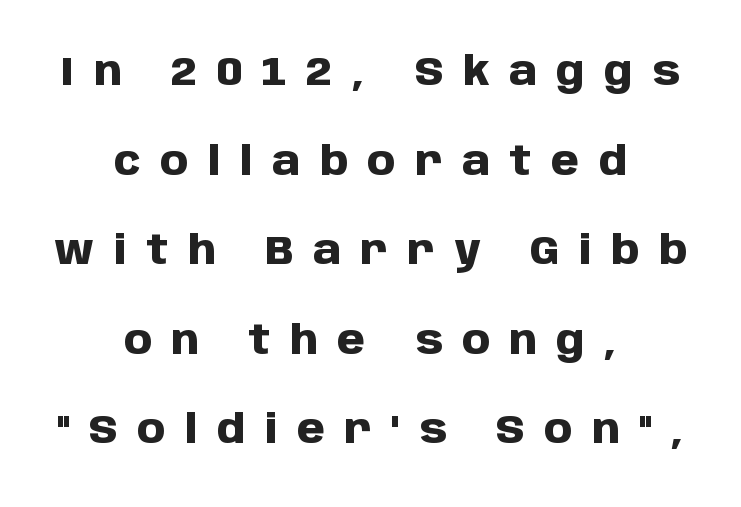
Q: Is the text bold? A: Yes.
Q: Is the text italic (slanted)? A: No, it is upright.
Q: Is the typeface a serif or a sans-serif typeface? A: Sans-serif.
Q: Is the text underlined? A: No.
Q: How is the paragraph aligned? A: Centered.
Q: Is the spacing between letters normal or unusually wide? A: Unusually wide.
Q: Is the spacing between lines tight, normal or loose? A: Loose.
Q: Width (condensed, normal, or wide)? A: Normal.
Q: Stroke contrast? A: Low.
Q: x-height? A: Large.
Q: Monospaced? A: No.
